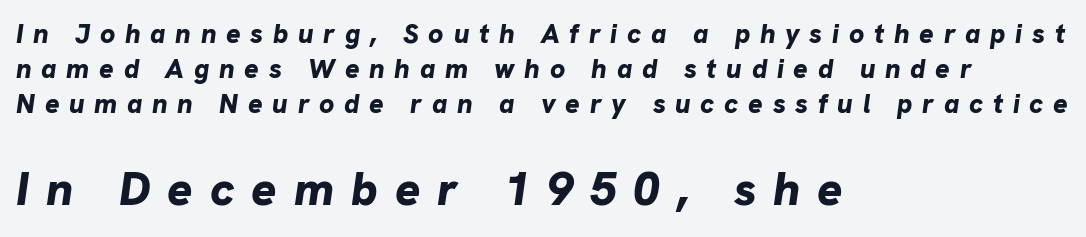
{"italic": "yes", "lean": "right", "slant_degrees": 8, "bold": "yes", "weight": "bold", "width": "normal", "stroke_contrast": "low", "x_height": "medium", "monospaced": "no", "underline": "no", "align": "left", "line_spacing": "normal", "line_spacing_ratio": 1.29, "letter_spacing": "wide", "letter_spacing_em": 0.36, "larger_block": "second", "size_ratio": 1.74, "glyph_px": 47}
